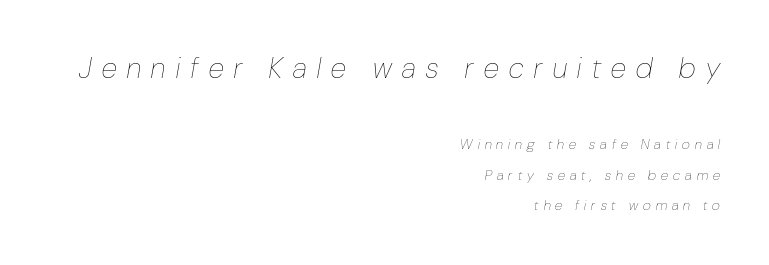
Q: Is the text bold? A: No.
Q: Is the text italic (slanted)? A: Yes, it leans right by about 10 degrees.
Q: Is the text underlined? A: No.
Q: How is the paragraph aligned? A: Right-aligned.
Q: Is the spacing between letters normal or unusually wide? A: Unusually wide.
Q: Is the spacing between lines tight, normal or loose? A: Loose.
Q: Which block of text is set in a larger size, the first (top) or the second (bottom)? A: The first (top) one.
Q: Width (condensed, normal, or wide)? A: Condensed.
Q: Stroke contrast? A: Low.
Q: x-height? A: Medium.
Q: Monospaced? A: No.
